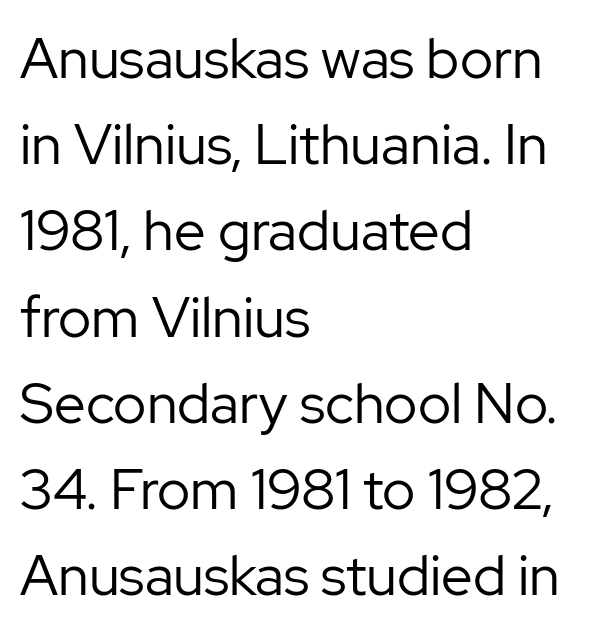
Q: Is the text bold? A: No.
Q: Is the text italic (slanted)? A: No, it is upright.
Q: Is the typeface a serif or a sans-serif typeface? A: Sans-serif.
Q: Is the text underlined? A: No.
Q: How is the paragraph aligned? A: Left-aligned.
Q: Is the spacing between letters normal or unusually wide? A: Normal.
Q: Is the spacing between lines tight, normal or loose? A: Normal.
Q: Width (condensed, normal, or wide)? A: Normal.
Q: Stroke contrast? A: Low.
Q: x-height? A: Medium.
Q: Monospaced? A: No.
